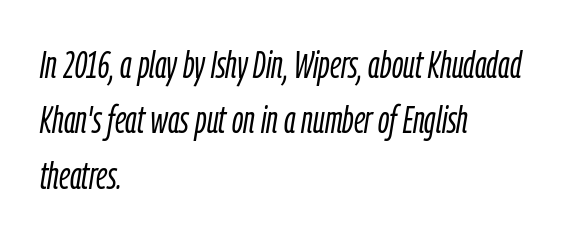
Q: Is the text bold? A: No.
Q: Is the text italic (slanted)? A: Yes, it leans right by about 9 degrees.
Q: Is the text underlined? A: No.
Q: How is the paragraph aligned? A: Left-aligned.
Q: Is the spacing between letters normal or unusually wide? A: Normal.
Q: Is the spacing between lines tight, normal or loose? A: Normal.
Q: Width (condensed, normal, or wide)? A: Condensed.
Q: Stroke contrast? A: Low.
Q: x-height? A: Medium.
Q: Monospaced? A: No.
